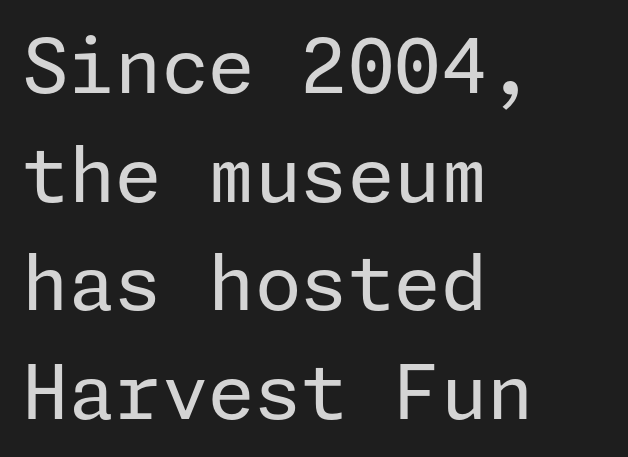
A normal amount of white space separates one row of letters from the next. It's the straight-up-and-down kind of type. These glyphs show unthickened strokes, regular width or finer. There is no visible air inserted between adjacent glyphs.
